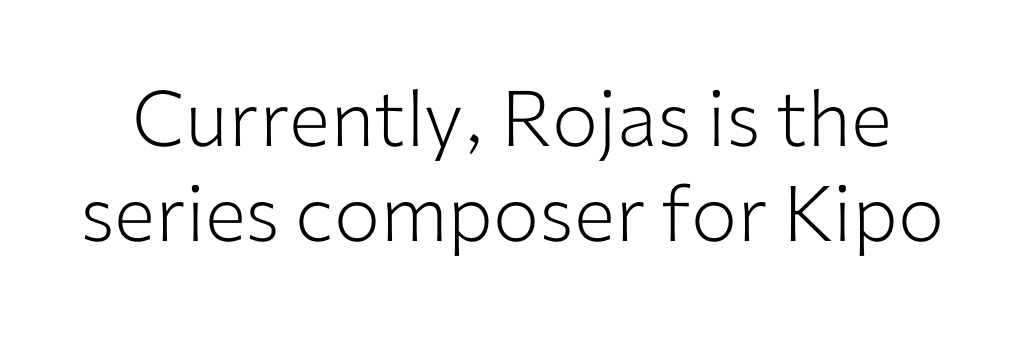
Q: Is the text bold? A: No.
Q: Is the text italic (slanted)? A: No, it is upright.
Q: Is the typeface a serif or a sans-serif typeface? A: Sans-serif.
Q: Is the text underlined? A: No.
Q: Is the spacing between letters normal or unusually wide? A: Normal.
Q: Width (condensed, normal, or wide)? A: Normal.
Q: Stroke contrast? A: Low.
Q: x-height? A: Medium.
Q: Monospaced? A: No.
